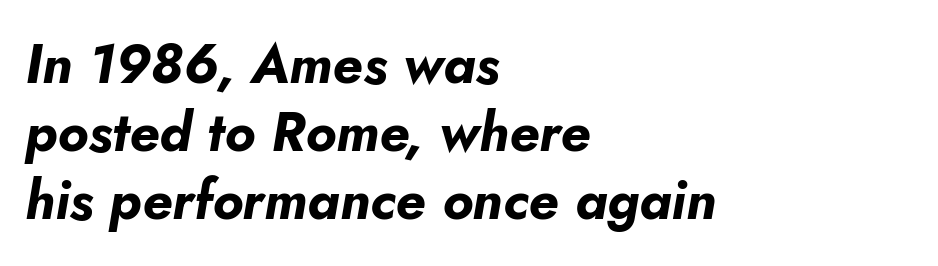
This sample keeps an unexceptional amount of space between lines. Each letter keeps its own natural width here, so spacing adapts to shape. Heft: maximum for text — a bold. Notice how the passage keeps a crisp vertical edge on the left only. The space directly below the letters is spotless. Compared with ordinary roman type, these characters are visibly tilted.
